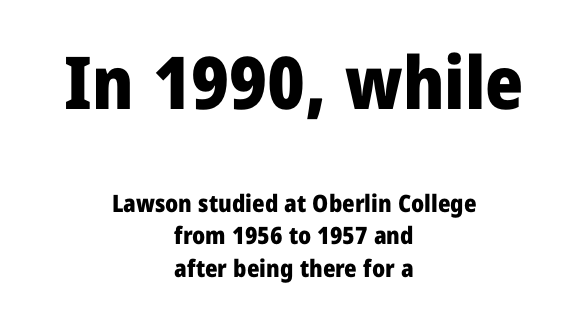
Q: Is the text bold? A: Yes.
Q: Is the text italic (slanted)? A: No, it is upright.
Q: Is the typeface a serif or a sans-serif typeface? A: Sans-serif.
Q: Is the text underlined? A: No.
Q: How is the paragraph aligned? A: Centered.
Q: Is the spacing between letters normal or unusually wide? A: Normal.
Q: Is the spacing between lines tight, normal or loose? A: Normal.
Q: Which block of text is set in a larger size, the first (top) or the second (bottom)? A: The first (top) one.
Q: Width (condensed, normal, or wide)? A: Normal.
Q: Stroke contrast? A: Low.
Q: x-height? A: Medium.
Q: Monospaced? A: No.
